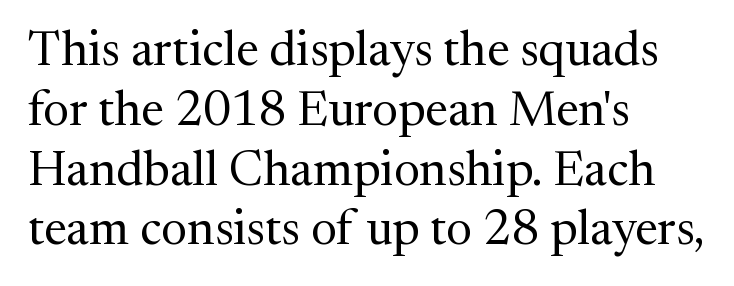
{"serif": "yes", "italic": "no", "bold": "no", "weight": "regular", "width": "normal", "stroke_contrast": "medium", "x_height": "medium", "monospaced": "no", "underline": "no", "align": "left", "line_spacing_ratio": 1.22, "letter_spacing": "normal", "letter_spacing_em": 0.0, "glyph_px": 49}
